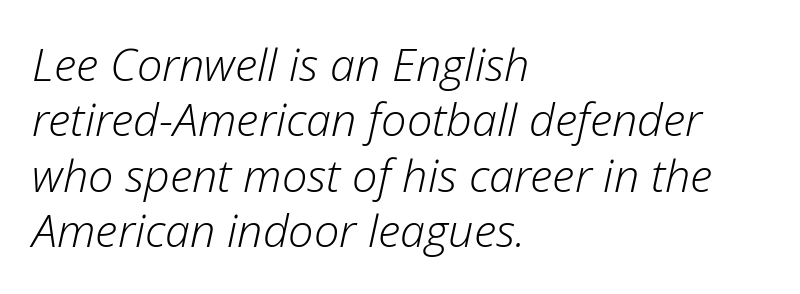
Q: Is the text bold? A: No.
Q: Is the text italic (slanted)? A: Yes, it leans right by about 12 degrees.
Q: Is the text underlined? A: No.
Q: How is the paragraph aligned? A: Left-aligned.
Q: Is the spacing between letters normal or unusually wide? A: Normal.
Q: Width (condensed, normal, or wide)? A: Normal.
Q: Stroke contrast? A: Low.
Q: x-height? A: Medium.
Q: Monospaced? A: No.
